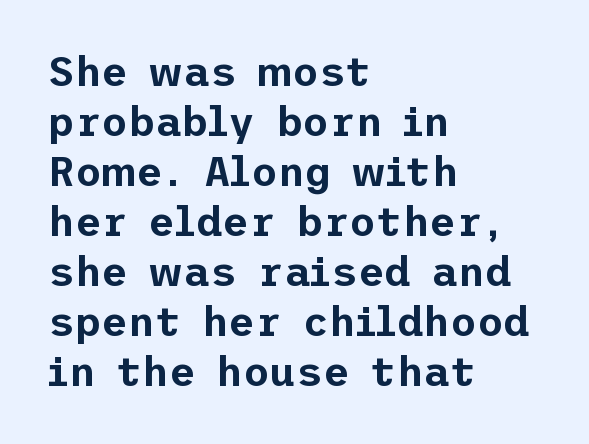
Q: Is the text italic (slanted)? A: No, it is upright.
Q: Is the typeface a serif or a sans-serif typeface? A: Sans-serif.
Q: Is the text underlined? A: No.
Q: How is the paragraph aligned? A: Left-aligned.
Q: Is the spacing between letters normal or unusually wide? A: Normal.
Q: Width (condensed, normal, or wide)? A: Normal.
Q: Stroke contrast? A: Low.
Q: x-height? A: Medium.
